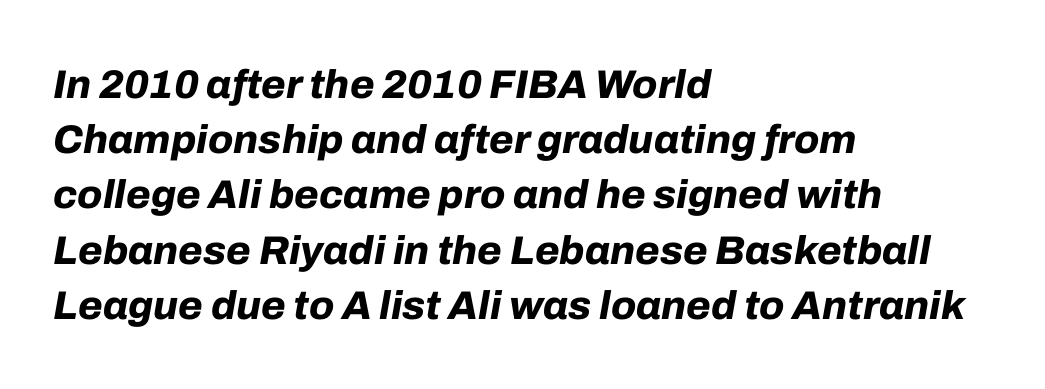
Line spacing here is normal. This sample uses plain, unmodified letter spacing. Does the weight exceed regular? Yes, all the way to bold. Looks like regular typesetting: each glyph gets only the width it needs.
